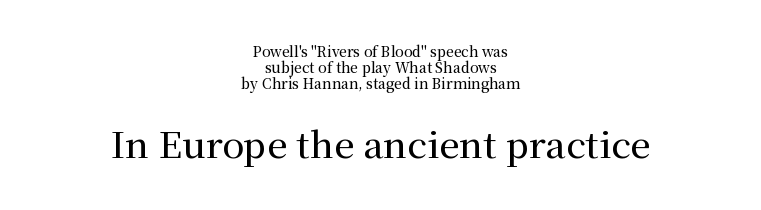
This is roman type, the default non-slanted kind. Casual observation: everything's sitting right in the middle. Letterform terminals end in serifs throughout the passage. Typesetter's note — lower block bumped up in size, upper block left smaller. Here the designer chose a conventional face with non-uniform glyph widths. How are the letters spaced? Ordinarily, with no added tracking.
